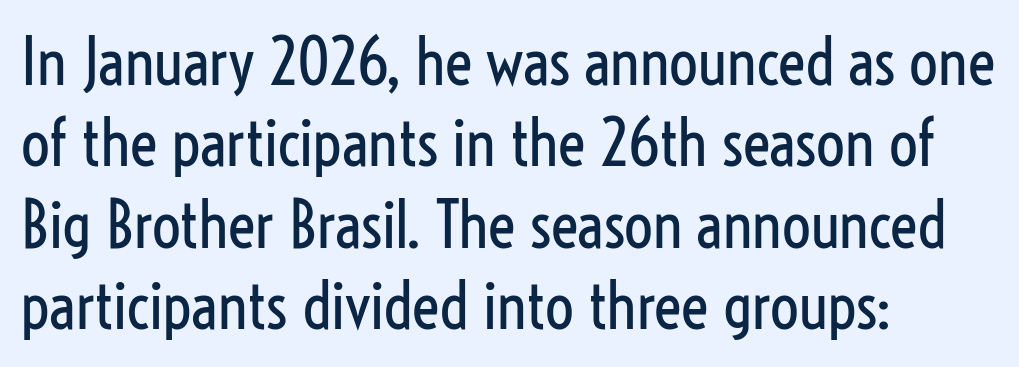
A quiet, ordinary-to-light weight characterises the typeface. Is this a fixed-width face? No — the glyphs have proportional, varying widths. Decoration check: the copy has no underline. Posture: upright roman.
